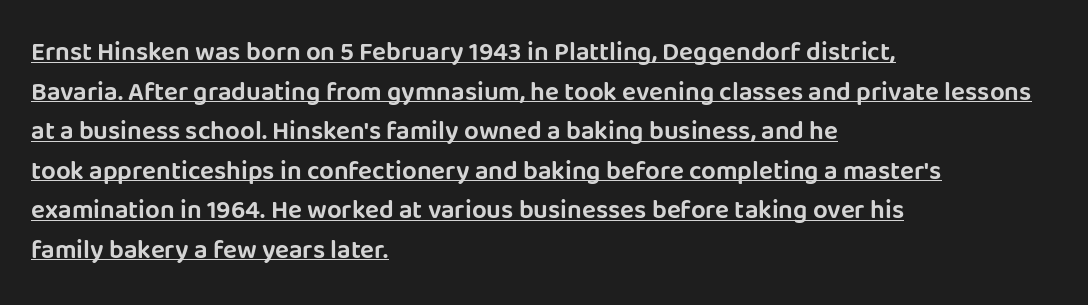
The image shows 26 px text type, upright; set left-aligned, normal line spacing (1.52x), normal letter spacing, underlined.
